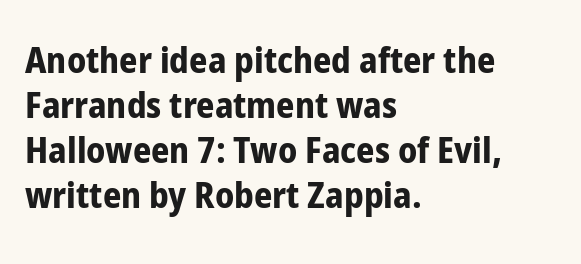
The image shows 36 px bold, condensed sans-serif type, upright; set left-aligned, normal line spacing (1.25x), normal letter spacing, not underlined; low stroke contrast and a medium x-height.
